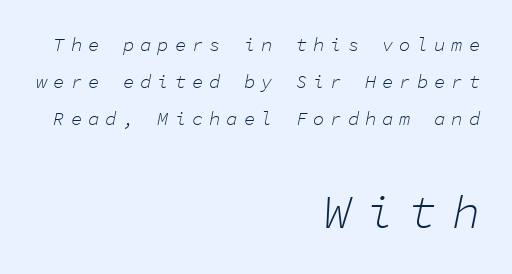
The image shows 47 px light type, italic (leaning right), monospaced; set right-aligned, loose line spacing (1.96x), unusually wide letter spacing (+0.31 em), not underlined; the second (bottom) block is 2.47x larger; low stroke contrast and a medium x-height.
